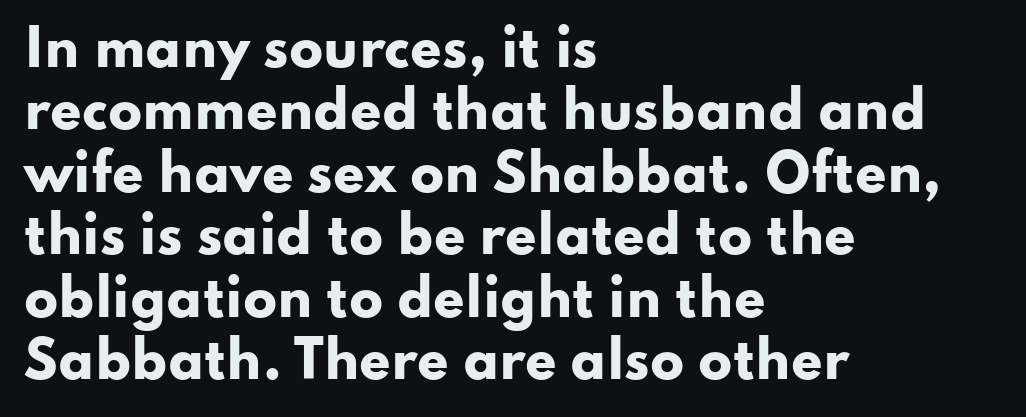
Varying glyph widths throughout — classic text-font behaviour. Upright lettering throughout. Characters follow at the spacing the type designer built in. The characters display no serif detailing; their extremities are plain. Words float on clear page, feet unadorned.
